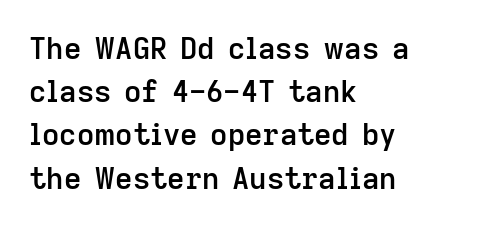
{"serif": "no", "italic": "no", "bold": "semi", "weight": "semibold", "width": "normal", "stroke_contrast": "low", "x_height": "medium", "monospaced": "no", "underline": "no", "align": "left", "line_spacing": "normal", "line_spacing_ratio": 1.44, "letter_spacing": "normal", "letter_spacing_em": 0.0, "glyph_px": 30}
